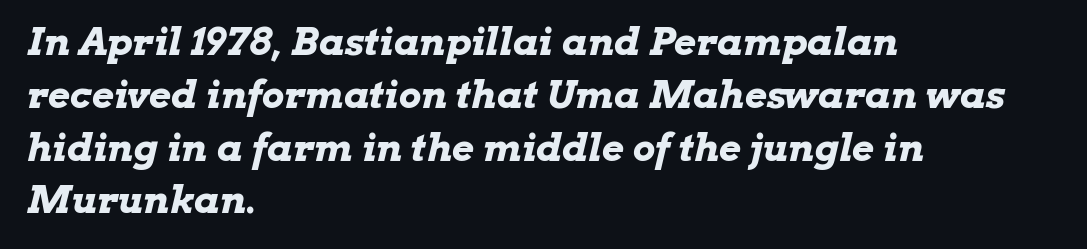
{"italic": "yes", "lean": "right", "slant_degrees": 13, "bold": "yes", "weight": "bold", "width": "wide", "stroke_contrast": "low", "x_height": "medium", "monospaced": "no", "underline": "no", "align": "left", "line_spacing": "normal", "line_spacing_ratio": 1.39, "letter_spacing": "normal", "letter_spacing_em": 0.0, "glyph_px": 38}
